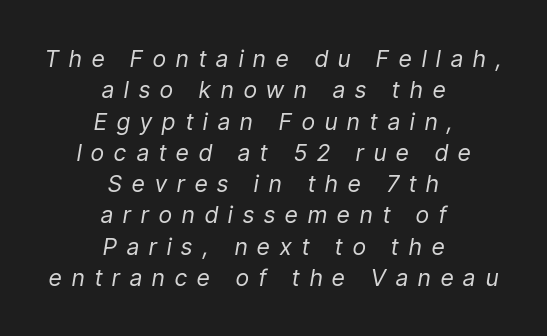
Q: Is the text bold? A: No.
Q: Is the text italic (slanted)? A: Yes, it leans right by about 9 degrees.
Q: Is the text underlined? A: No.
Q: How is the paragraph aligned? A: Centered.
Q: Is the spacing between letters normal or unusually wide? A: Unusually wide.
Q: Is the spacing between lines tight, normal or loose? A: Normal.
